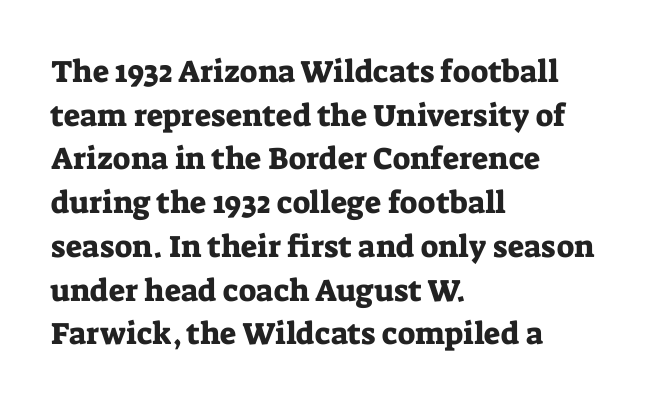
Q: Is the text italic (slanted)? A: No, it is upright.
Q: Is the typeface a serif or a sans-serif typeface? A: Serif.
Q: Is the text underlined? A: No.
Q: How is the paragraph aligned? A: Left-aligned.
Q: Is the spacing between letters normal or unusually wide? A: Normal.
Q: Is the spacing between lines tight, normal or loose? A: Normal.
Q: Width (condensed, normal, or wide)? A: Normal.
Q: Stroke contrast? A: Low.
Q: x-height? A: Medium.
Q: Monospaced? A: No.
